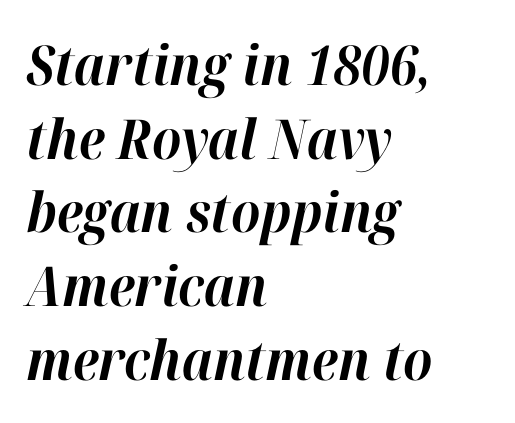
Tall strokes in this sample are angled rather than plumb. The letters advance in unequal steps, a hallmark of proportional type. Interline gaps are of average width in this sample. Strong, thick strokes mark this as bold type. The typesetter chose a ragged-right arrangement here. Letters rest on an invisible, unmarked baseline.
